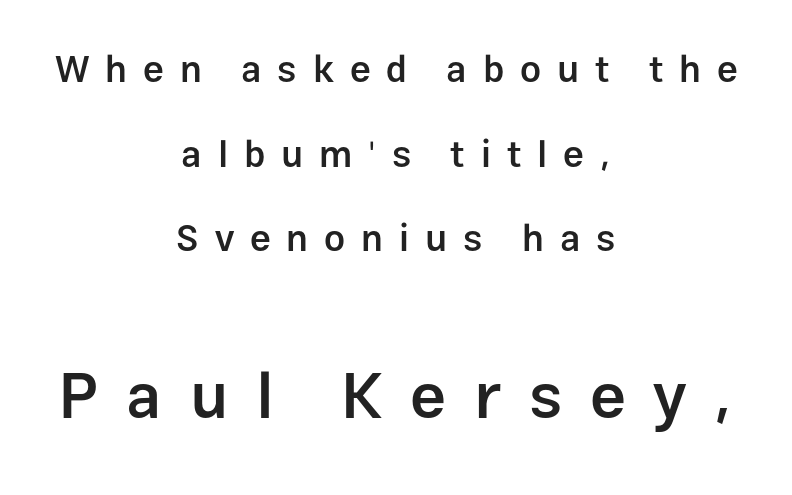
Q: Is the text bold? A: Semi-bold.
Q: Is the text italic (slanted)? A: No, it is upright.
Q: Is the typeface a serif or a sans-serif typeface? A: Sans-serif.
Q: Is the text underlined? A: No.
Q: How is the paragraph aligned? A: Centered.
Q: Is the spacing between letters normal or unusually wide? A: Unusually wide.
Q: Is the spacing between lines tight, normal or loose? A: Loose.
Q: Which block of text is set in a larger size, the first (top) or the second (bottom)? A: The second (bottom) one.
Q: Width (condensed, normal, or wide)? A: Normal.
Q: Stroke contrast? A: Low.
Q: x-height? A: Medium.
Q: Monospaced? A: No.
